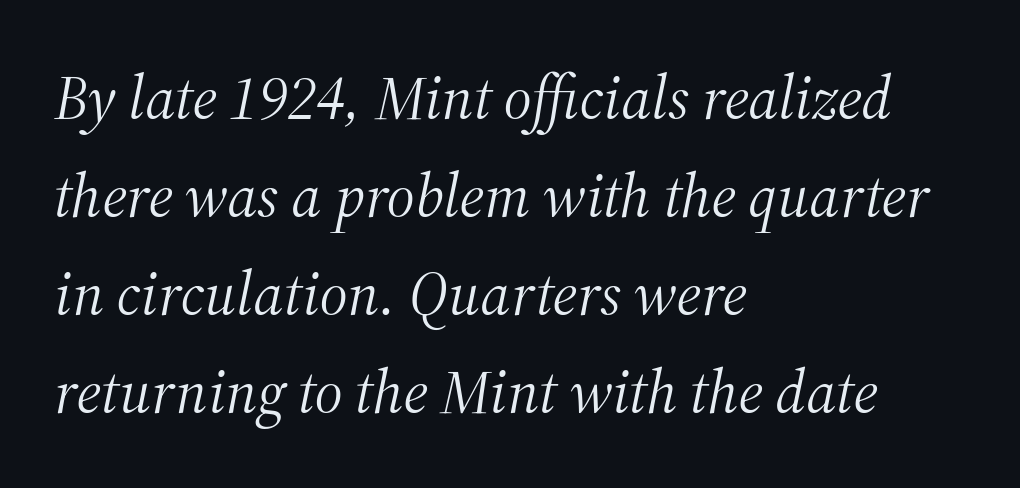
Q: Is the text bold? A: No.
Q: Is the text italic (slanted)? A: Yes, it leans right by about 12 degrees.
Q: Is the typeface a serif or a sans-serif typeface? A: Serif.
Q: Is the text underlined? A: No.
Q: How is the paragraph aligned? A: Left-aligned.
Q: Is the spacing between letters normal or unusually wide? A: Normal.
Q: Is the spacing between lines tight, normal or loose? A: Normal.
Q: Width (condensed, normal, or wide)? A: Normal.
Q: Stroke contrast? A: Medium.
Q: x-height? A: Medium.
Q: Monospaced? A: No.
